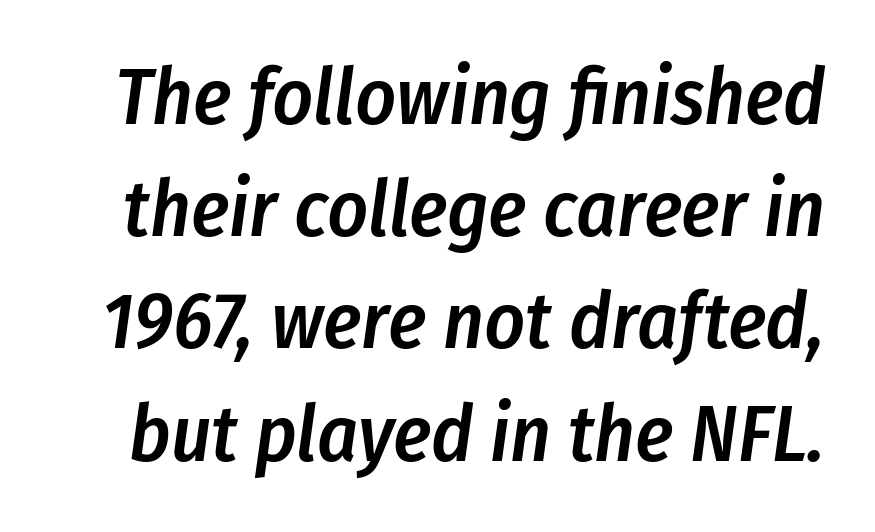
{"italic": "yes", "lean": "right", "slant_degrees": 8, "bold": "semi", "weight": "semibold", "width": "condensed", "stroke_contrast": "low", "x_height": "medium", "monospaced": "no", "underline": "no", "line_spacing": "normal", "line_spacing_ratio": 1.42, "letter_spacing": "normal", "letter_spacing_em": 0.0, "glyph_px": 79}
